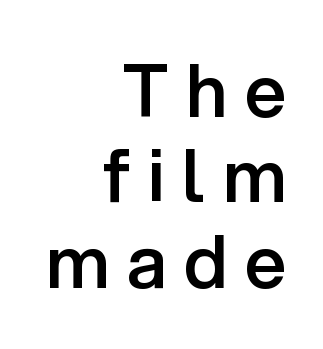
{"serif": "no", "italic": "no", "bold": "semi", "weight": "semibold", "width": "normal", "stroke_contrast": "low", "x_height": "medium", "monospaced": "no", "underline": "no", "align": "right", "line_spacing_ratio": 1.17, "letter_spacing": "wide", "letter_spacing_em": 0.24, "glyph_px": 73}
